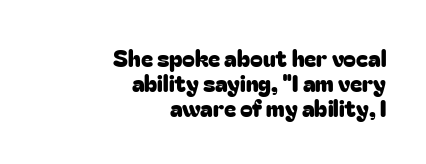
{"italic": "no", "underline": "no", "align": "right", "line_spacing": "tight", "line_spacing_ratio": 1.08, "letter_spacing": "normal", "letter_spacing_em": 0.0, "glyph_px": 23}
